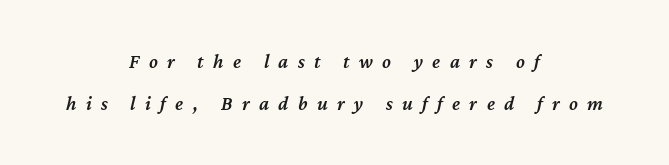
Q: Is the text bold? A: Semi-bold.
Q: Is the text italic (slanted)? A: Yes, it leans right by about 12 degrees.
Q: Is the text underlined? A: No.
Q: How is the paragraph aligned? A: Centered.
Q: Is the spacing between letters normal or unusually wide? A: Unusually wide.
Q: Is the spacing between lines tight, normal or loose? A: Loose.
